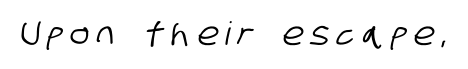
Glance below the letters and you will spot only blank space. What stands out about the letter spacing? Its width — letters are far apart. Note the varied advance widths — an 'i' is clearly narrower than an 'm'. A sans-serif font was chosen for this passage.
